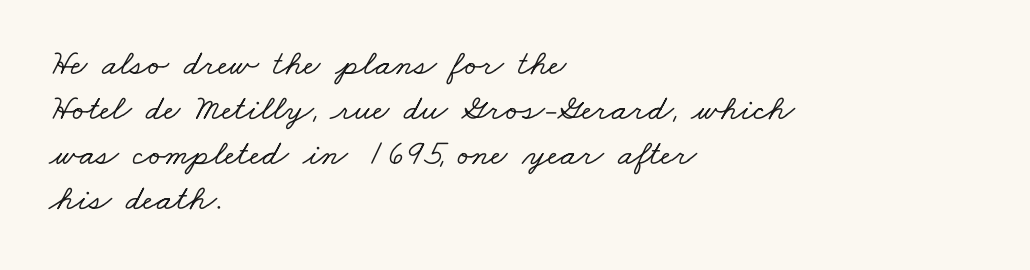
Each letter keeps its own natural width here, so spacing adapts to shape. How would I describe the line gaps? Plain and ordinary. The face used here is seriffed, in the tradition of book romans. Is the block centered? No — it sits flush against the left margin. The gaps between neighbouring characters are ordinary and unremarkable.
